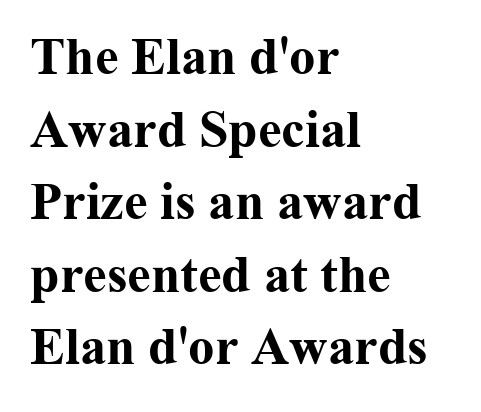
{"serif": "yes", "italic": "no", "bold": "yes", "weight": "bold", "width": "normal", "stroke_contrast": "medium", "x_height": "medium", "monospaced": "no", "underline": "no", "align": "left", "line_spacing": "normal", "line_spacing_ratio": 1.37, "letter_spacing": "normal", "letter_spacing_em": 0.0, "glyph_px": 53}
